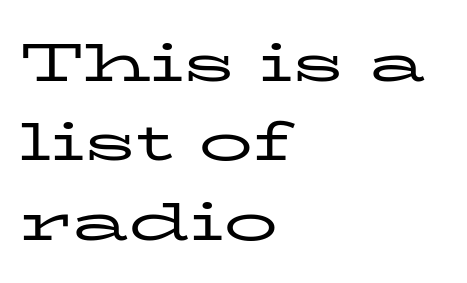
{"serif": "yes", "italic": "no", "bold": "no", "weight": "regular", "width": "wide", "stroke_contrast": "low", "x_height": "medium", "monospaced": "no", "underline": "no", "align": "left", "line_spacing": "normal", "line_spacing_ratio": 1.47, "letter_spacing": "normal", "letter_spacing_em": 0.0, "glyph_px": 54}
